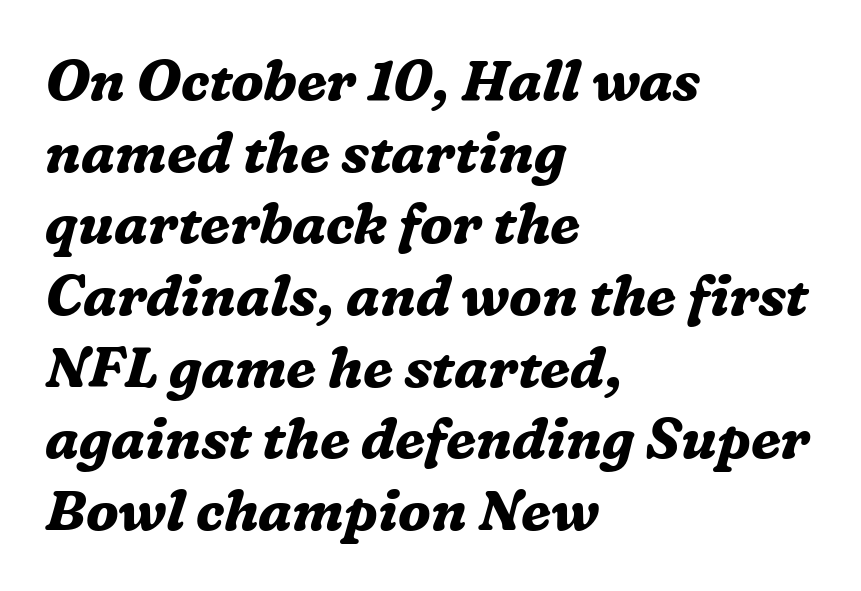
The compositor pushed each line to the left boundary. The text carries the slant typical of an italic or oblique font. The sample has been set heavy, in full bold. Vertical spacing — default. The face used here is proportionally spaced, like ordinary book or web type.
